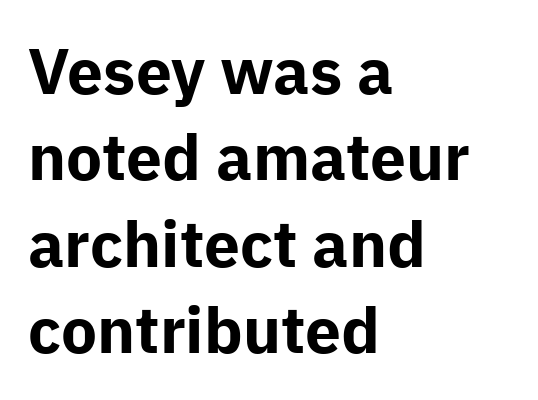
These lines were composed using upright roman letters. Caption: bold face, heavy strokes. Spacing between characters is what you'd get straight out of the box. Leading: standard. A clean baseline with only descenders dipping below it. No feet cap the strokes, marking this as sans-serif type.
